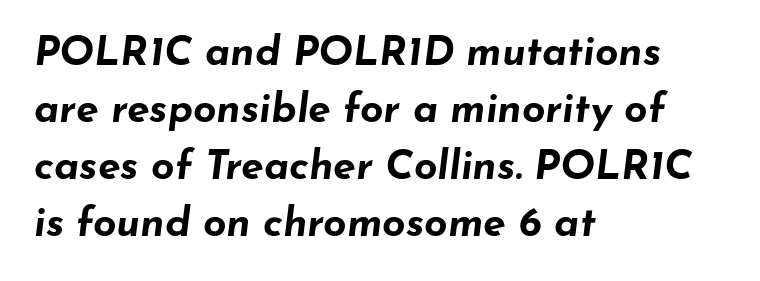
Q: Is the text bold? A: Yes.
Q: Is the text italic (slanted)? A: Yes, it leans right by about 7 degrees.
Q: Is the text underlined? A: No.
Q: How is the paragraph aligned? A: Left-aligned.
Q: Is the spacing between letters normal or unusually wide? A: Normal.
Q: Is the spacing between lines tight, normal or loose? A: Normal.
Q: Width (condensed, normal, or wide)? A: Wide.
Q: Stroke contrast? A: Low.
Q: x-height? A: Small.
Q: Monospaced? A: No.
